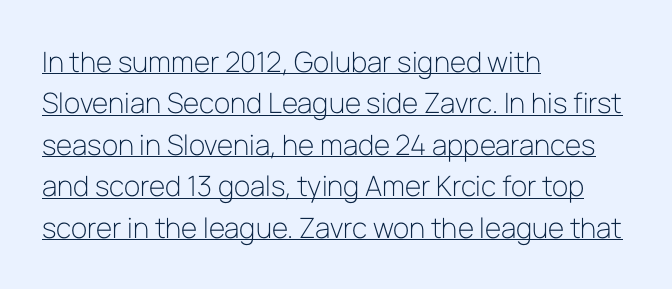
{"serif": "no", "italic": "no", "bold": "no", "weight": "light", "width": "normal", "stroke_contrast": "low", "x_height": "medium", "monospaced": "no", "underline": "yes", "align": "left", "line_spacing": "normal", "line_spacing_ratio": 1.48, "letter_spacing": "normal", "letter_spacing_em": 0.0, "glyph_px": 28}
